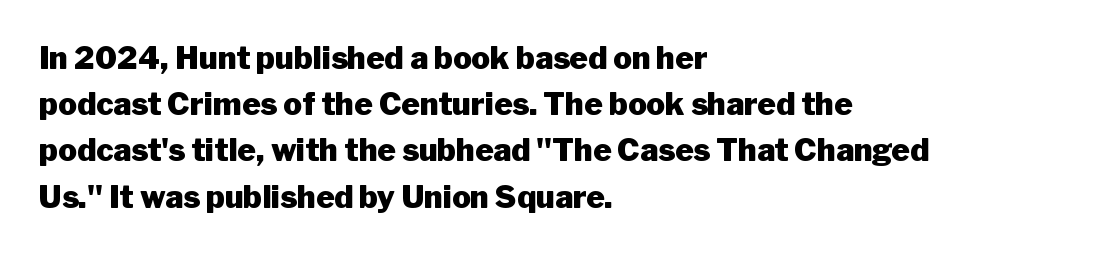
Here the designer chose a conventional face with non-uniform glyph widths. The rendering shows plain stroke endings on the letterforms — a sans-serif design. The letterforms sit shoulder to shoulder at normal distance. Normally led — the rows are evenly, conventionally spaced. In CSS terms this would be text-align: left.
